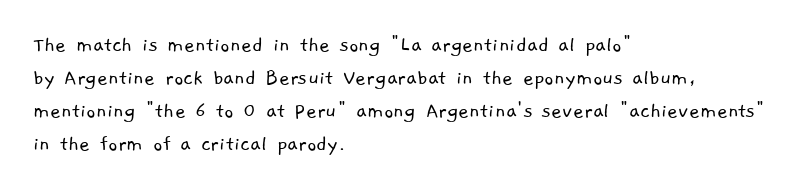
Q: Is the text bold? A: No.
Q: Is the text underlined? A: No.
Q: How is the paragraph aligned? A: Left-aligned.
Q: Is the spacing between letters normal or unusually wide? A: Normal.
Q: Is the spacing between lines tight, normal or loose? A: Normal.
